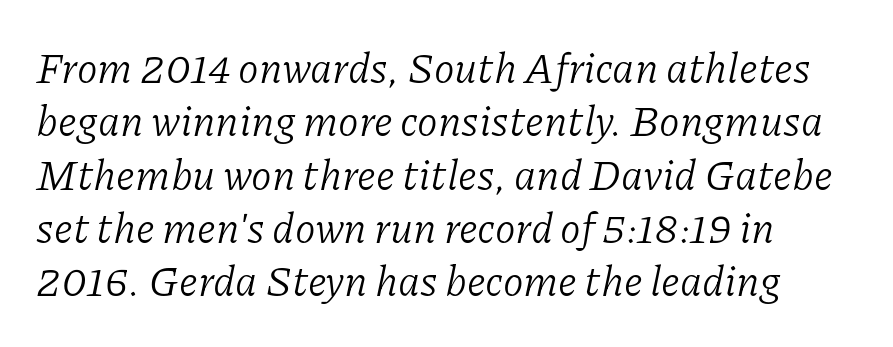
The image shows 42 px light serif type, italic (leaning right); set normal line spacing (1.27x), normal letter spacing, not underlined; low stroke contrast and a medium x-height.
